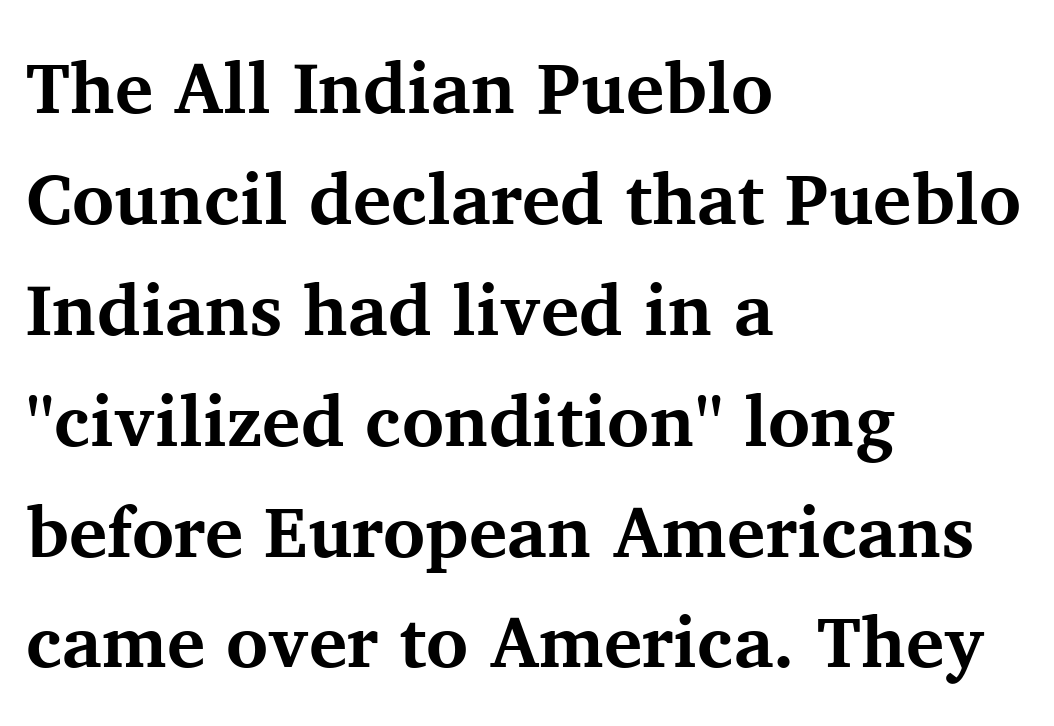
{"serif": "yes", "italic": "no", "bold": "yes", "weight": "bold", "width": "normal", "stroke_contrast": "medium", "x_height": "medium", "monospaced": "no", "underline": "no", "align": "left", "line_spacing": "normal", "line_spacing_ratio": 1.54, "letter_spacing": "normal", "letter_spacing_em": 0.0, "glyph_px": 72}
